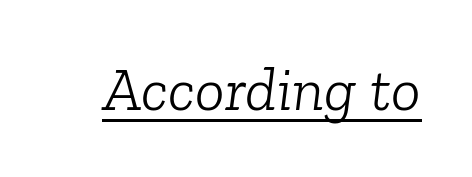
The image shows 62 px light serif type, italic (leaning right); set normal letter spacing, underlined; low stroke contrast and a medium x-height.
